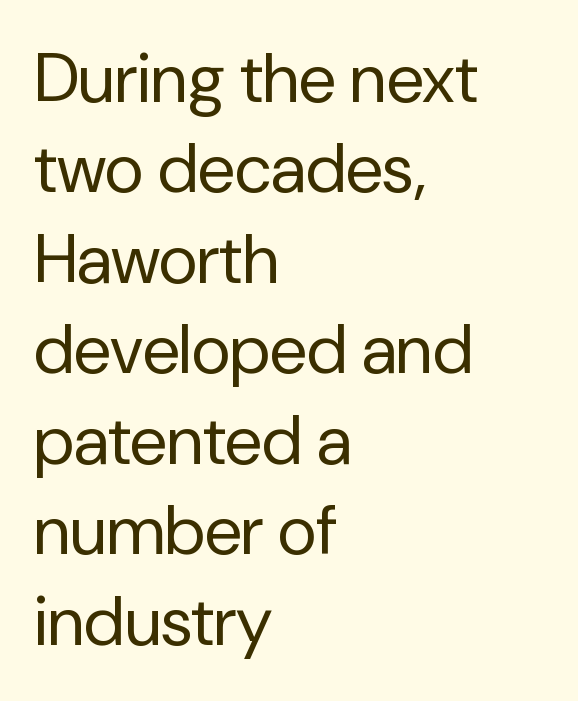
The image shows 68 px regular-weight sans-serif type, upright; set left-aligned, normal line spacing (1.33x), normal letter spacing, not underlined; low stroke contrast and a medium x-height.
